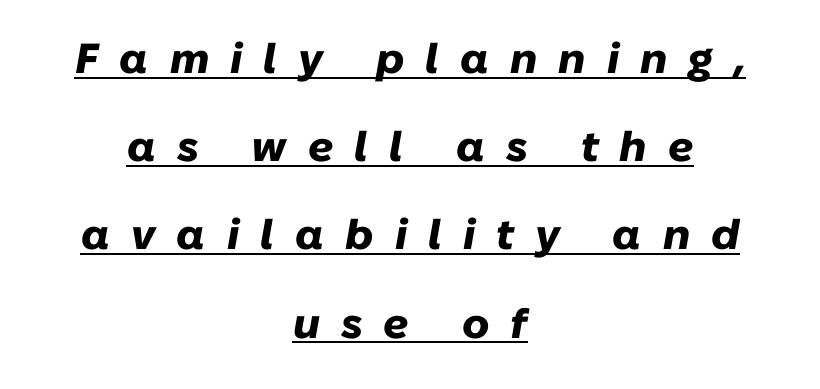
Caption: expanded tracking, letters set apart. These lines are rendered in a variable-pitch font. Reading down the column, the eye jumps a long way to each next line. Thick stems and heavy bowls — unmistakably bold. Alignment: centered. Descenders here cross a horizontal rule under the line.
